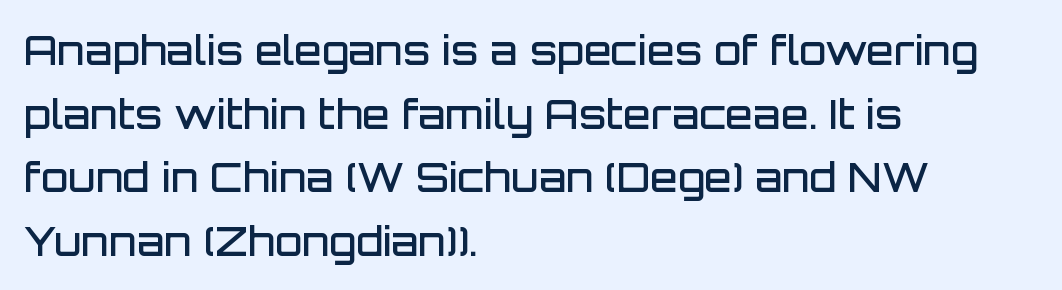
These lines sit exactly where default settings would place them. Each glyph is drawn with semibold strokes, heavier than normal yet not fully bold. Typeset ragged right — the left edge is the straight one. Is this a fixed-width face? No — the glyphs have proportional, varying widths. Underline: absent. Is this a sans? Yes — the strokes have no serifs.
